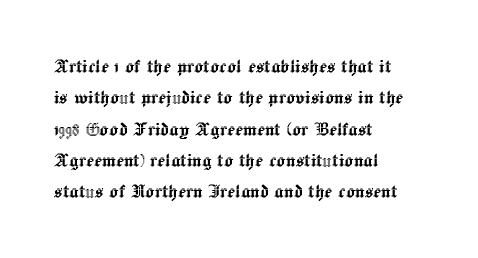
{"italic": "no", "underline": "no", "align": "left", "line_spacing": "normal", "line_spacing_ratio": 1.36, "letter_spacing": "normal", "letter_spacing_em": 0.0, "glyph_px": 23}
